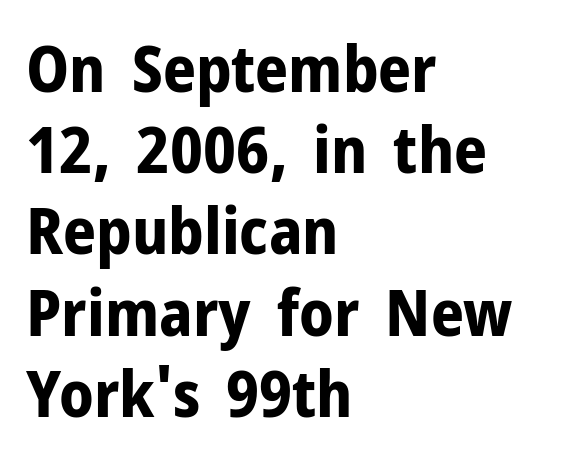
{"serif": "no", "italic": "no", "bold": "yes", "weight": "bold", "width": "normal", "stroke_contrast": "low", "x_height": "medium", "monospaced": "no", "underline": "no", "align": "left", "line_spacing": "normal", "line_spacing_ratio": 1.25, "letter_spacing": "normal", "letter_spacing_em": 0.0, "glyph_px": 65}
